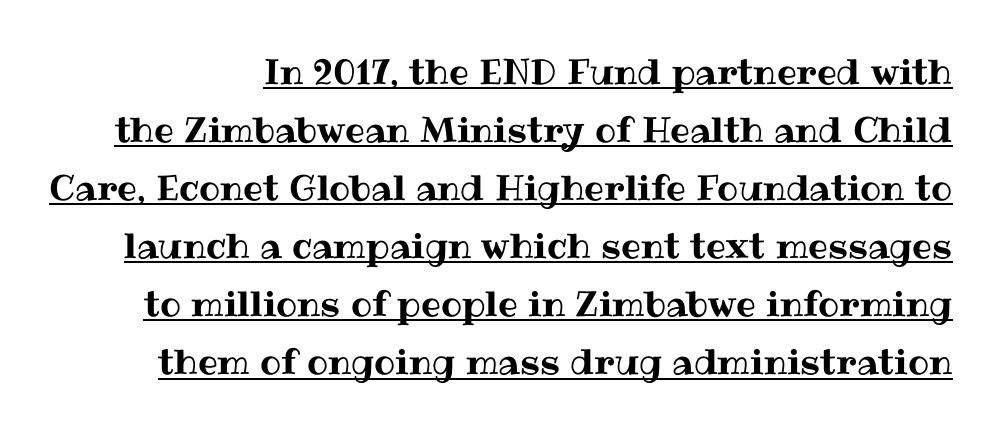
The image shows 35 px text type, upright; set normal line spacing (1.66x), normal letter spacing, underlined; medium stroke contrast and a medium x-height.
